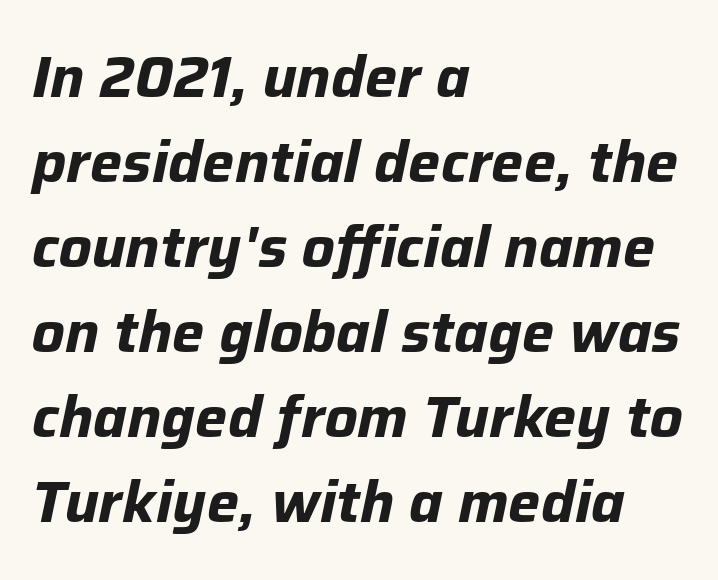
Q: Is the text bold? A: Yes.
Q: Is the text italic (slanted)? A: Yes, it leans right by about 12 degrees.
Q: Is the text underlined? A: No.
Q: How is the paragraph aligned? A: Left-aligned.
Q: Is the spacing between letters normal or unusually wide? A: Normal.
Q: Is the spacing between lines tight, normal or loose? A: Normal.
Q: Width (condensed, normal, or wide)? A: Normal.
Q: Stroke contrast? A: Low.
Q: x-height? A: Medium.
Q: Monospaced? A: No.
